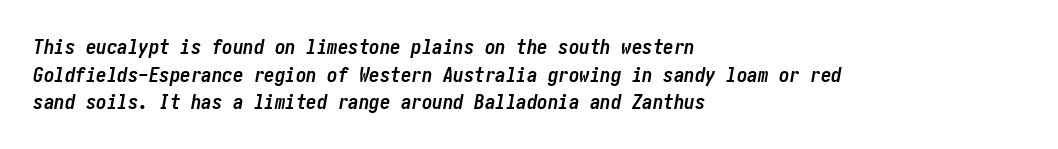
The letters are slanted; this is an italic face. Leftover space on each line is placed entirely after the last word. The face used here is rendered with its standard letterfit. Descender tails drop into unmarked territory. Typographic density is high because the face is bold. Leading: standard.
